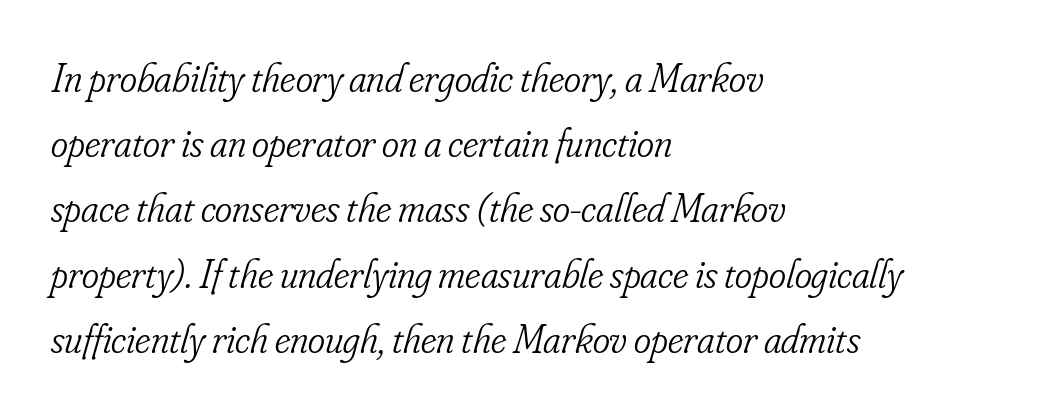
{"serif": "yes", "italic": "yes", "lean": "right", "slant_degrees": 16, "bold": "no", "weight": "light", "width": "condensed", "stroke_contrast": "low", "x_height": "small", "monospaced": "no", "underline": "no", "align": "left", "line_spacing": "normal", "line_spacing_ratio": 1.59, "letter_spacing": "normal", "letter_spacing_em": 0.0, "glyph_px": 41}
